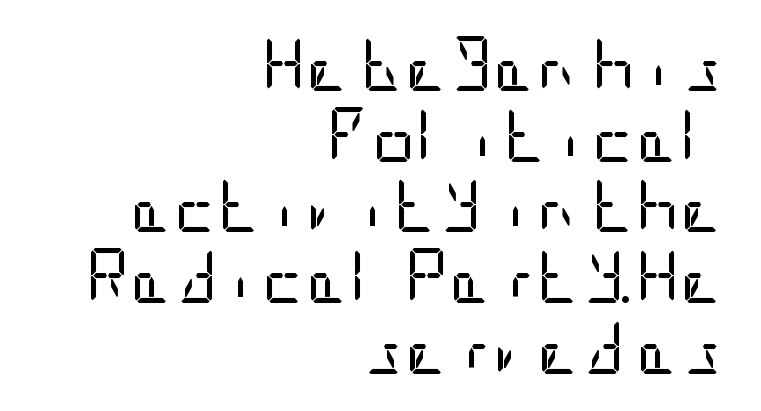
Caption: multi-line text, flush right, ragged left. Characters follow at the spacing the type designer built in. Nothing heavy about these letters — not bold at all. Each letter's strokes conclude bluntly, with no projecting serifs.
